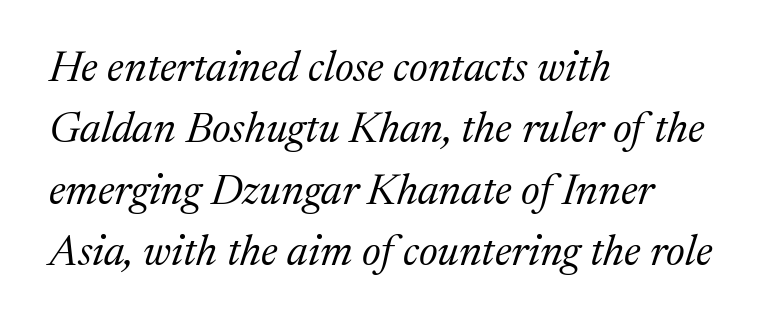
The image shows 43 px regular-weight serif type, italic (leaning right); set left-aligned, normal line spacing (1.43x), normal letter spacing, not underlined; medium stroke contrast and a medium x-height.
